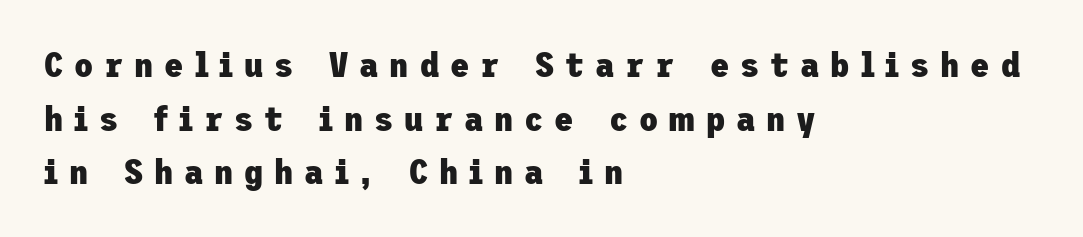
{"serif": "no", "italic": "no", "bold": "yes", "weight": "heavy", "width": "normal", "stroke_contrast": "low", "x_height": "medium", "underline": "no", "align": "left", "line_spacing": "normal", "line_spacing_ratio": 1.53, "letter_spacing": "wide", "letter_spacing_em": 0.31, "glyph_px": 35}
